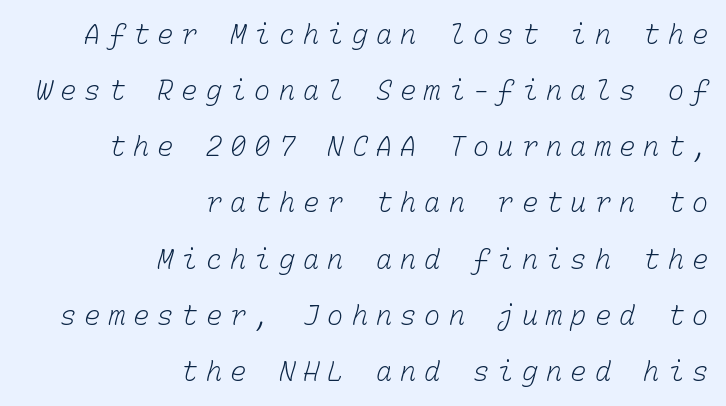
Q: Is the text bold? A: No.
Q: Is the text underlined? A: No.
Q: How is the paragraph aligned? A: Right-aligned.
Q: Is the spacing between letters normal or unusually wide? A: Unusually wide.
Q: Is the spacing between lines tight, normal or loose? A: Loose.
